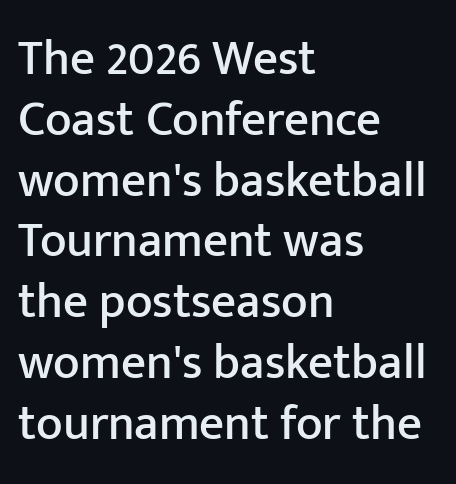
The image shows 49 px sans-serif type, upright; set left-aligned, line spacing 1.24x, normal letter spacing, not underlined; low stroke contrast and a medium x-height.
